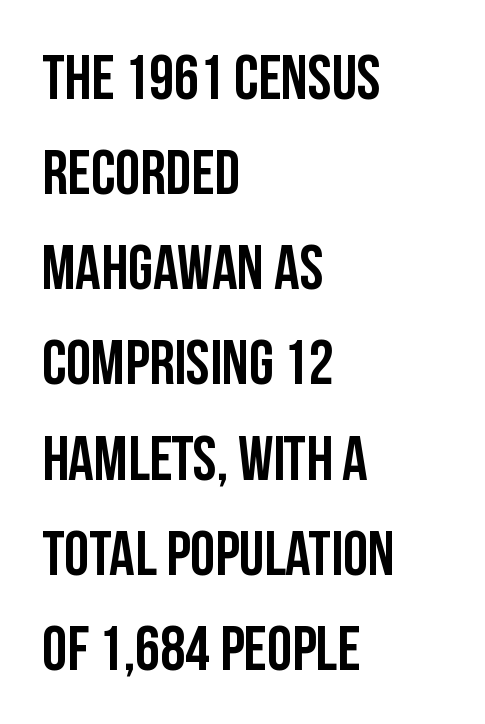
{"serif": "no", "italic": "no", "bold": "yes", "weight": "semibold", "width": "condensed", "stroke_contrast": "low", "x_height": "large", "monospaced": "no", "underline": "no", "align": "left", "line_spacing": "normal", "line_spacing_ratio": 1.51, "letter_spacing": "normal", "letter_spacing_em": 0.0, "glyph_px": 63}
